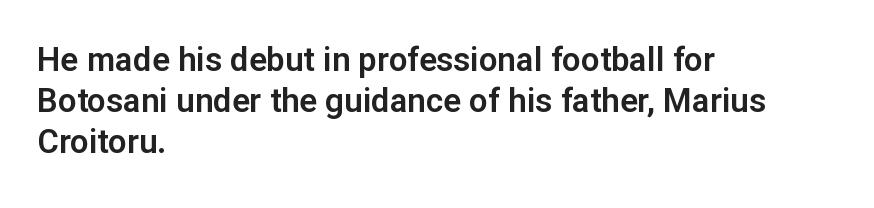
Q: Is the text italic (slanted)? A: No, it is upright.
Q: Is the typeface a serif or a sans-serif typeface? A: Sans-serif.
Q: Is the text underlined? A: No.
Q: How is the paragraph aligned? A: Left-aligned.
Q: Is the spacing between letters normal or unusually wide? A: Normal.
Q: Width (condensed, normal, or wide)? A: Normal.
Q: Stroke contrast? A: Low.
Q: x-height? A: Medium.
Q: Monospaced? A: No.
